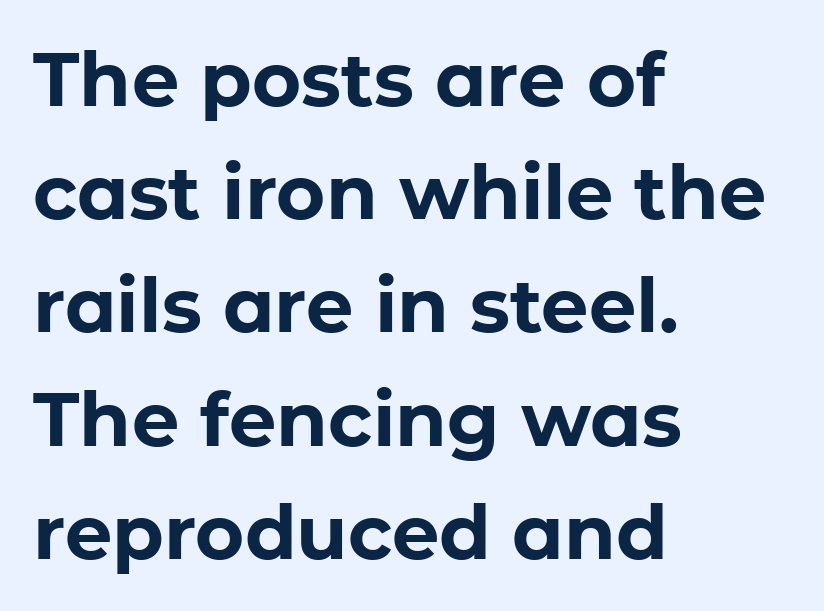
{"serif": "no", "italic": "no", "bold": "yes", "weight": "bold", "width": "normal", "stroke_contrast": "low", "x_height": "medium", "monospaced": "no", "underline": "no", "align": "left", "line_spacing": "normal", "line_spacing_ratio": 1.51, "letter_spacing": "normal", "letter_spacing_em": 0.0, "glyph_px": 75}
